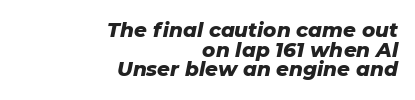
Beneath every word, the page is bare. The letterforms sit shoulder to shoulder at normal distance. Notice how the passage keeps a crisp vertical edge on the right only. Very little white space separates one row of letters from the next. Weight check: bold — yes, fully.
